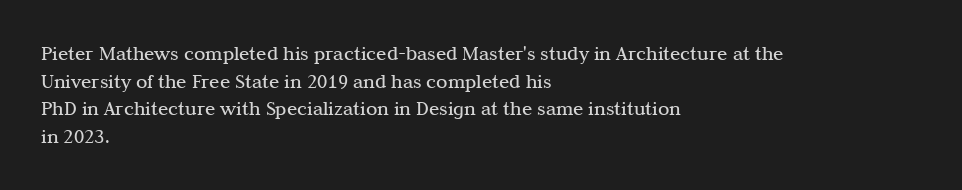
{"italic": "no", "bold": "no", "underline": "no", "align": "left", "line_spacing": "normal", "line_spacing_ratio": 1.31, "letter_spacing": "normal", "letter_spacing_em": 0.0, "glyph_px": 21}
